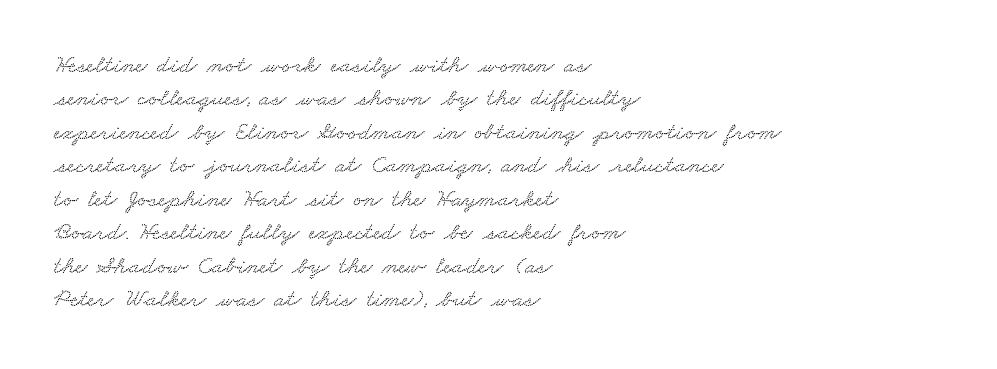
The image shows 25 px text type; set left-aligned, normal line spacing (1.34x), normal letter spacing, not underlined.
